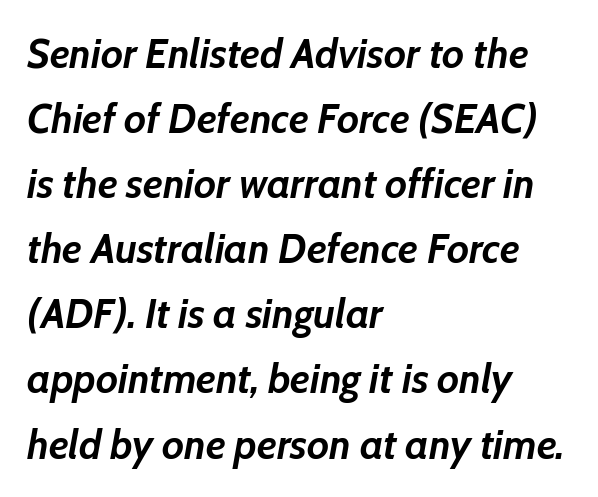
The image shows 42 px semibold type, italic (leaning right); set left-aligned, normal line spacing (1.55x), normal letter spacing, not underlined; low stroke contrast and a medium x-height.
